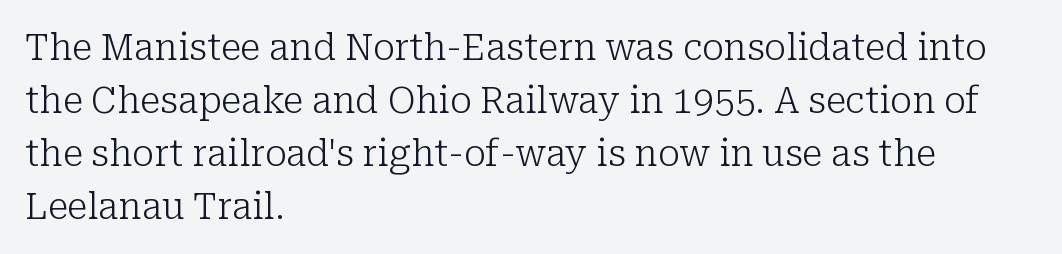
It's the straight-up-and-down kind of type. Any mark beneath the type? The region is blank. The letterforms sit shoulder to shoulder at normal distance. Note the varied advance widths — an 'i' is clearly narrower than an 'm'.
